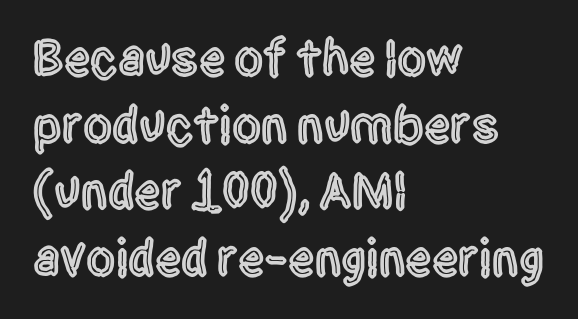
Q: Is the text italic (slanted)? A: No, it is upright.
Q: Is the typeface a serif or a sans-serif typeface? A: Sans-serif.
Q: Is the text underlined? A: No.
Q: How is the paragraph aligned? A: Left-aligned.
Q: Is the spacing between letters normal or unusually wide? A: Normal.
Q: Is the spacing between lines tight, normal or loose? A: Normal.
Q: Width (condensed, normal, or wide)? A: Condensed.
Q: x-height? A: Large.
Q: Monospaced? A: No.
